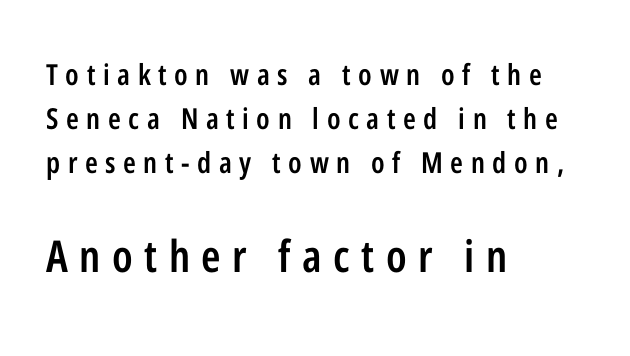
Q: Is the text bold? A: Semi-bold.
Q: Is the text italic (slanted)? A: No, it is upright.
Q: Is the typeface a serif or a sans-serif typeface? A: Sans-serif.
Q: Is the text underlined? A: No.
Q: How is the paragraph aligned? A: Left-aligned.
Q: Is the spacing between letters normal or unusually wide? A: Unusually wide.
Q: Is the spacing between lines tight, normal or loose? A: Normal.
Q: Which block of text is set in a larger size, the first (top) or the second (bottom)? A: The second (bottom) one.
Q: Width (condensed, normal, or wide)? A: Condensed.
Q: Stroke contrast? A: Low.
Q: x-height? A: Medium.
Q: Monospaced? A: No.
